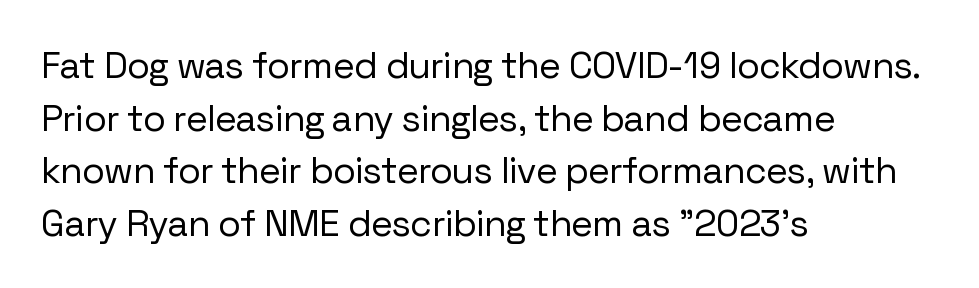
The image shows 37 px regular-weight sans-serif type, upright; set left-aligned, normal line spacing (1.42x), normal letter spacing, not underlined; low stroke contrast and a medium x-height.
